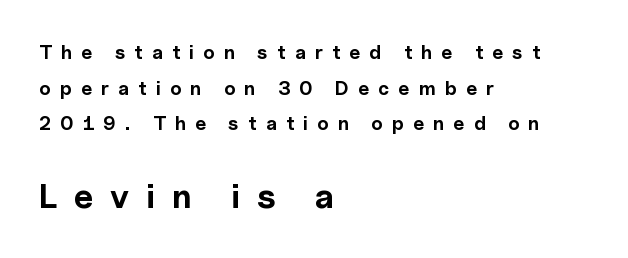
Nope, not italic — everything's standing straight. Where is the straight margin? On the left. The space beneath each line is pristine and unruled. Serifs: no, the terminals of the letterforms are clean.
